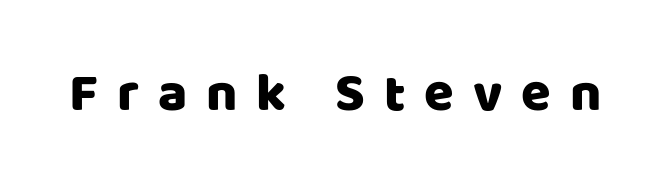
Q: Is the text italic (slanted)? A: No, it is upright.
Q: Is the typeface a serif or a sans-serif typeface? A: Sans-serif.
Q: Is the text underlined? A: No.
Q: Is the spacing between letters normal or unusually wide? A: Unusually wide.
Q: Width (condensed, normal, or wide)? A: Normal.
Q: Stroke contrast? A: Low.
Q: x-height? A: Large.
Q: Monospaced? A: No.
